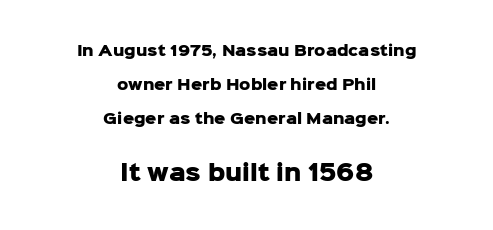
Q: Is the text bold? A: Yes.
Q: Is the text italic (slanted)? A: No, it is upright.
Q: Is the text underlined? A: No.
Q: How is the paragraph aligned? A: Centered.
Q: Is the spacing between letters normal or unusually wide? A: Normal.
Q: Is the spacing between lines tight, normal or loose? A: Loose.
Q: Which block of text is set in a larger size, the first (top) or the second (bottom)? A: The second (bottom) one.
